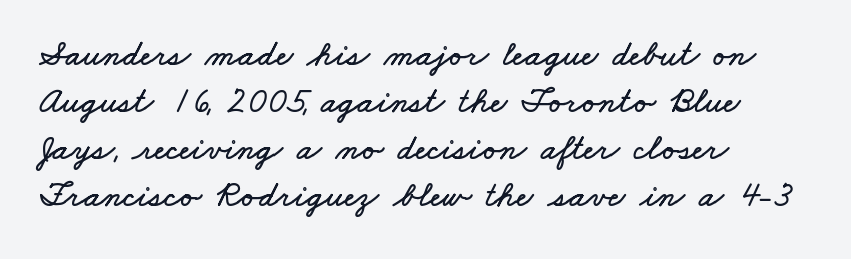
Q: Is the text underlined? A: No.
Q: How is the paragraph aligned? A: Left-aligned.
Q: Is the spacing between letters normal or unusually wide? A: Normal.
Q: Is the spacing between lines tight, normal or loose? A: Normal.
Q: Width (condensed, normal, or wide)? A: Wide.
Q: Stroke contrast? A: Low.
Q: x-height? A: Small.
Q: Monospaced? A: No.
